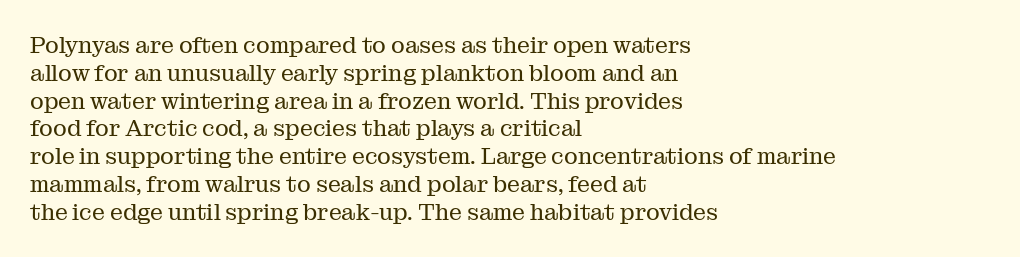
Italic: no, the glyphs are upright roman. Typeset ragged right — the left edge is the straight one. The gaps between neighbouring characters are ordinary and unremarkable. No letter is thick-stroked: the sample isn't bold. Lines of text with bare space underneath.
